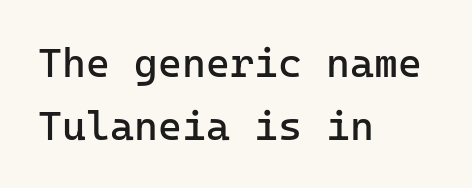
{"serif": "no", "italic": "no", "bold": "no", "weight": "regular", "width": "normal", "stroke_contrast": "low", "x_height": "medium", "monospaced": "yes", "underline": "no", "align": "left", "line_spacing": "normal", "line_spacing_ratio": 1.53, "letter_spacing": "normal", "letter_spacing_em": 0.0, "glyph_px": 41}
